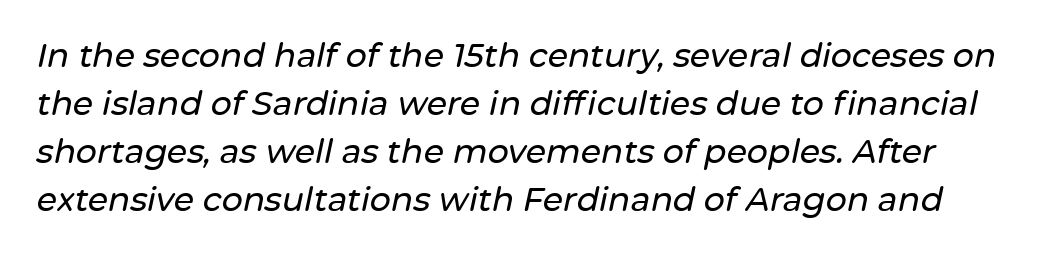
{"italic": "yes", "lean": "right", "slant_degrees": 12, "width": "normal", "stroke_contrast": "low", "x_height": "medium", "monospaced": "no", "underline": "no", "line_spacing": "normal", "line_spacing_ratio": 1.45, "letter_spacing": "normal", "letter_spacing_em": 0.0, "glyph_px": 33}
